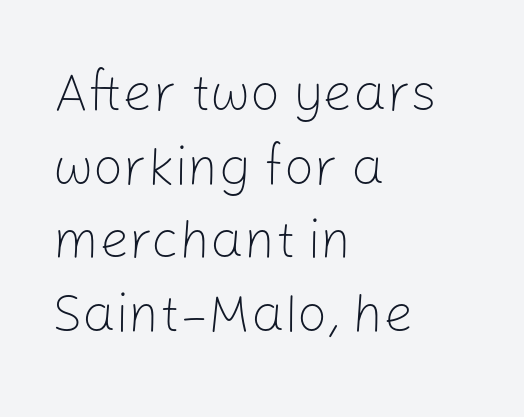
Check under the words: just untouched page. Do the letters lean? They stand straight. Spacing verdict: proportional, widths tailored to each character. Notice how the passage keeps a crisp vertical edge on the left only. Tracking here is standard; glyphs follow each other at the usual distance. This sample uses a sans-serif face.
